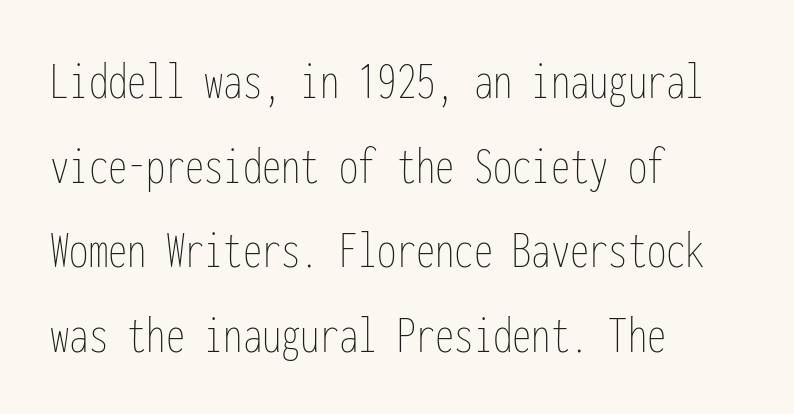
Q: Is the text bold? A: No.
Q: Is the text italic (slanted)? A: No, it is upright.
Q: Is the text underlined? A: No.
Q: How is the paragraph aligned? A: Left-aligned.
Q: Is the spacing between letters normal or unusually wide? A: Normal.
Q: Is the spacing between lines tight, normal or loose? A: Normal.
Q: Width (condensed, normal, or wide)? A: Condensed.
Q: Stroke contrast? A: Low.
Q: x-height? A: Medium.
Q: Monospaced? A: Yes.
